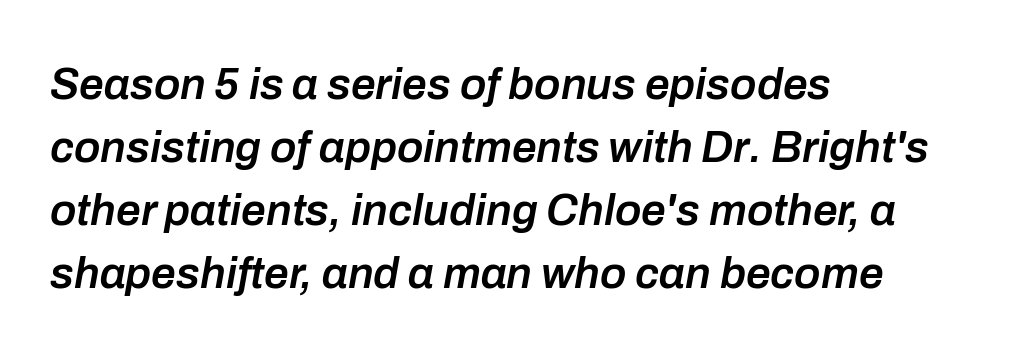
The image shows 44 px semibold type, italic (leaning right); set left-aligned, normal line spacing (1.43x), normal letter spacing, not underlined; low stroke contrast and a medium x-height.
